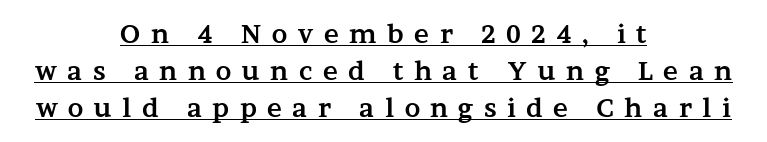
Q: Is the text bold? A: Yes.
Q: Is the text italic (slanted)? A: No, it is upright.
Q: Is the text underlined? A: Yes.
Q: How is the paragraph aligned? A: Centered.
Q: Is the spacing between letters normal or unusually wide? A: Unusually wide.
Q: Is the spacing between lines tight, normal or loose? A: Normal.
